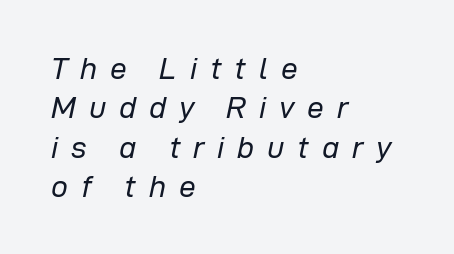
{"italic": "yes", "lean": "right", "slant_degrees": 12, "bold": "no", "weight": "regular", "width": "normal", "stroke_contrast": "low", "x_height": "medium", "monospaced": "no", "underline": "no", "align": "left", "line_spacing": "normal", "line_spacing_ratio": 1.31, "letter_spacing": "wide", "letter_spacing_em": 0.43, "glyph_px": 30}
